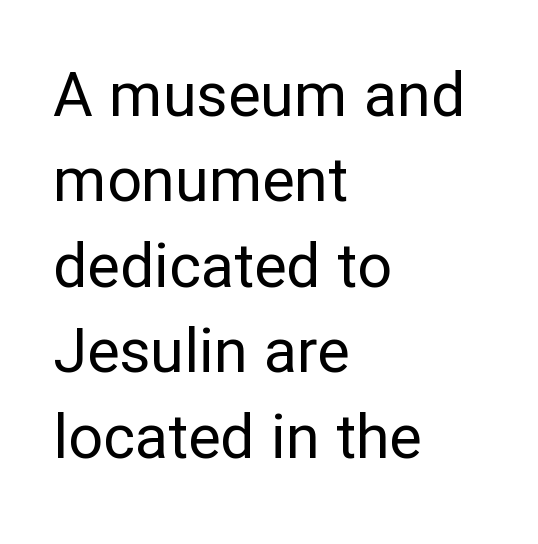
{"serif": "no", "italic": "no", "bold": "no", "weight": "regular", "width": "normal", "stroke_contrast": "low", "x_height": "medium", "monospaced": "no", "underline": "no", "align": "left", "line_spacing": "normal", "line_spacing_ratio": 1.4, "letter_spacing": "normal", "letter_spacing_em": 0.0, "glyph_px": 61}
